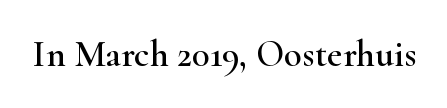
Q: Is the text italic (slanted)? A: No, it is upright.
Q: Is the typeface a serif or a sans-serif typeface? A: Serif.
Q: Is the text underlined? A: No.
Q: Is the spacing between letters normal or unusually wide? A: Normal.
Q: Width (condensed, normal, or wide)? A: Wide.
Q: Stroke contrast? A: High.
Q: x-height? A: Small.
Q: Monospaced? A: No.
